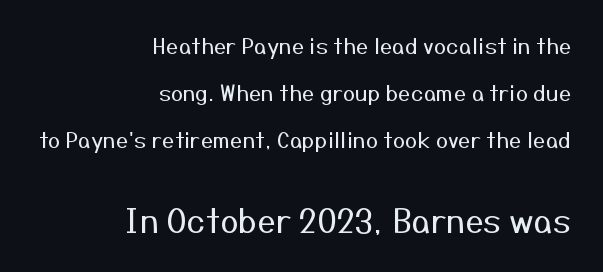
{"serif": "no", "italic": "no", "bold": "no", "weight": "regular", "width": "normal", "stroke_contrast": "medium", "x_height": "medium", "monospaced": "no", "underline": "no", "align": "right", "line_spacing": "loose", "line_spacing_ratio": 2.14, "letter_spacing": "normal", "letter_spacing_em": 0.0, "larger_block": "second", "size_ratio": 1.5, "glyph_px": 33}
